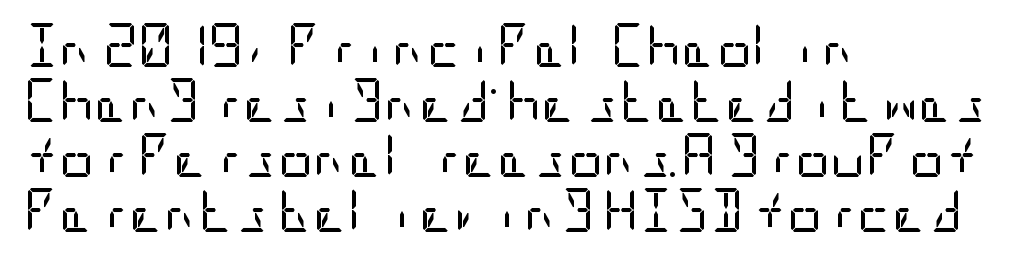
The image shows 43 px regular-weight, condensed sans-serif type, upright; set left-aligned, normal line spacing (1.28x), normal letter spacing, not underlined; low stroke contrast and a large x-height.
